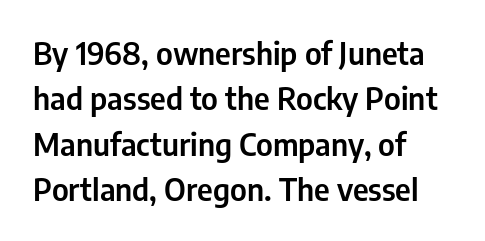
Bare-footed words on every line. Observe the ordinary spacing: letters are neighbours, not strangers. This sample is left-justified, so line endings fall wherever the words run out. Font category for this specimen: sans-serif.
